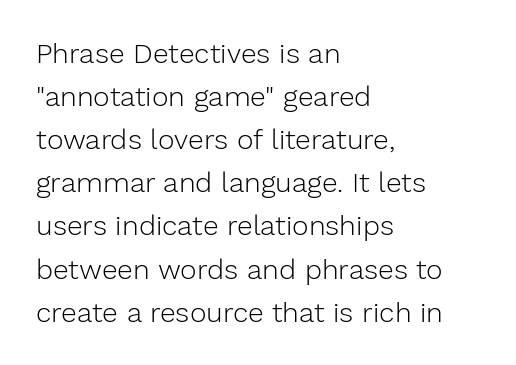
{"serif": "no", "italic": "no", "bold": "no", "weight": "light", "width": "normal", "stroke_contrast": "low", "x_height": "medium", "monospaced": "no", "underline": "no", "align": "left", "line_spacing": "normal", "line_spacing_ratio": 1.54, "letter_spacing": "normal", "letter_spacing_em": 0.0, "glyph_px": 28}
